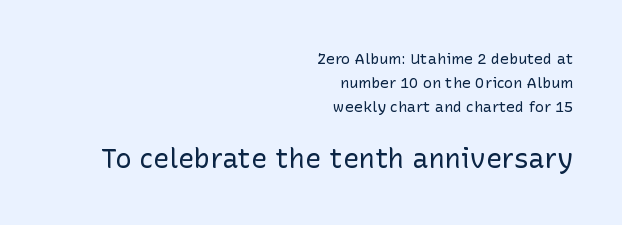
Q: Is the text bold? A: No.
Q: Is the text italic (slanted)? A: No, it is upright.
Q: Is the text underlined? A: No.
Q: How is the paragraph aligned? A: Right-aligned.
Q: Is the spacing between letters normal or unusually wide? A: Normal.
Q: Is the spacing between lines tight, normal or loose? A: Normal.
Q: Which block of text is set in a larger size, the first (top) or the second (bottom)? A: The second (bottom) one.
